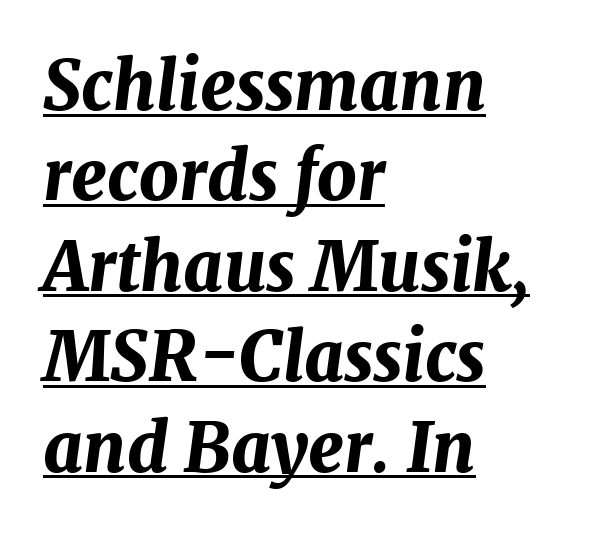
Q: Is the text bold? A: Yes.
Q: Is the text italic (slanted)? A: Yes, it leans right by about 7 degrees.
Q: Is the text underlined? A: Yes.
Q: How is the paragraph aligned? A: Left-aligned.
Q: Is the spacing between letters normal or unusually wide? A: Normal.
Q: Is the spacing between lines tight, normal or loose? A: Normal.
Q: Width (condensed, normal, or wide)? A: Normal.
Q: Stroke contrast? A: Medium.
Q: x-height? A: Medium.
Q: Monospaced? A: No.
